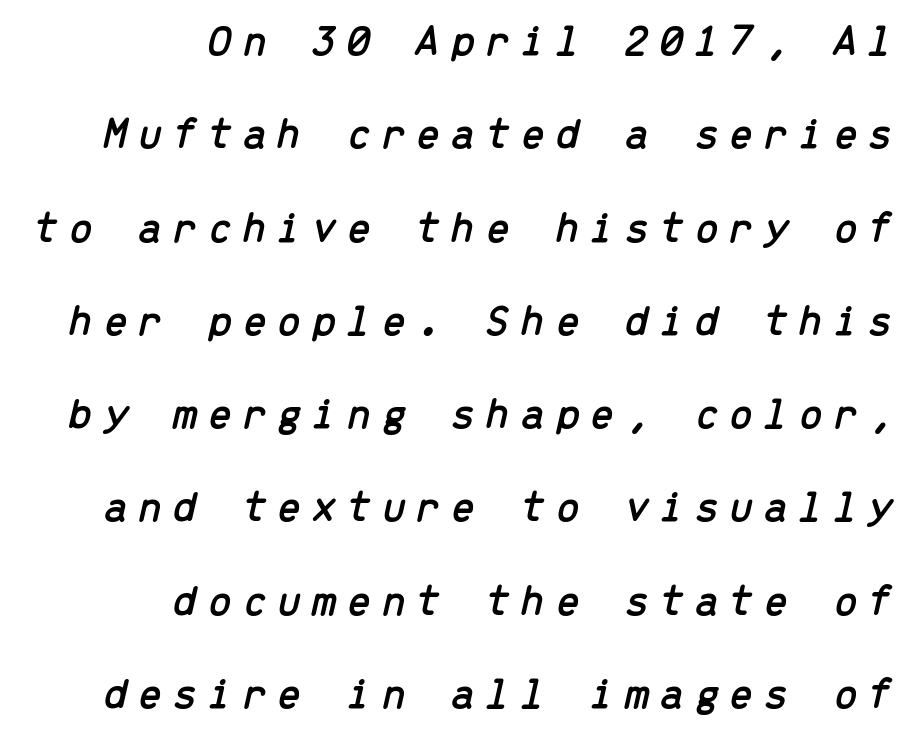
Q: Is the text italic (slanted)? A: Yes, it leans right by about 13 degrees.
Q: Is the text underlined? A: No.
Q: How is the paragraph aligned? A: Right-aligned.
Q: Is the spacing between letters normal or unusually wide? A: Unusually wide.
Q: Is the spacing between lines tight, normal or loose? A: Loose.
Q: Width (condensed, normal, or wide)? A: Normal.
Q: Stroke contrast? A: Low.
Q: x-height? A: Medium.
Q: Monospaced? A: Yes.
